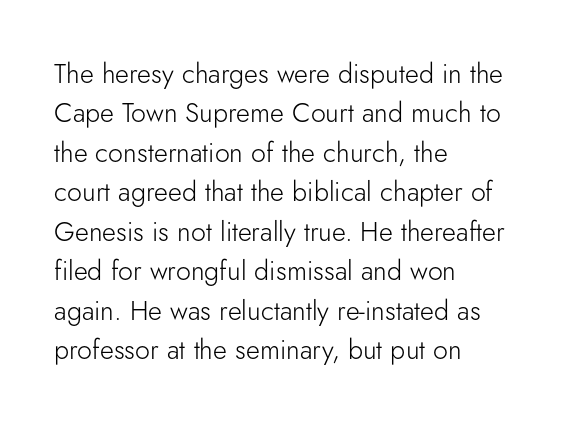
The image shows 27 px text type, upright; set left-aligned, normal line spacing (1.46x), normal letter spacing, not underlined.
